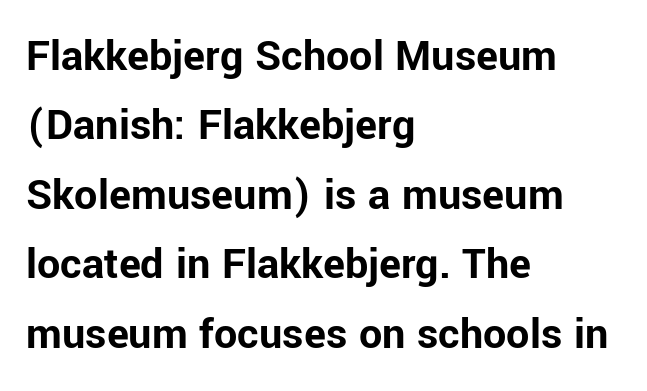
The area under the type is left untouched. Line starts are locked; line ends wander. Italic: no, the glyphs are upright roman. You could not count columns in this text — the font is proportionally spaced.
